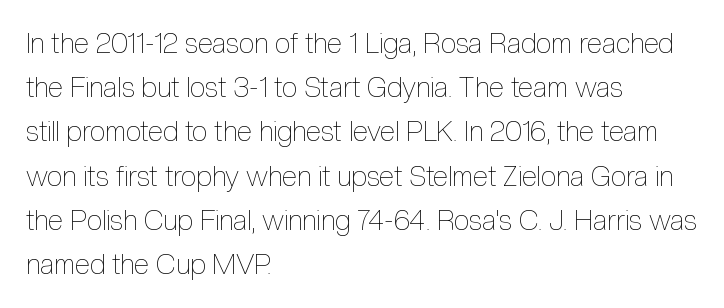
The image shows 28 px thin, condensed type, upright; set left-aligned, normal line spacing (1.58x), normal letter spacing, not underlined; a medium x-height.
